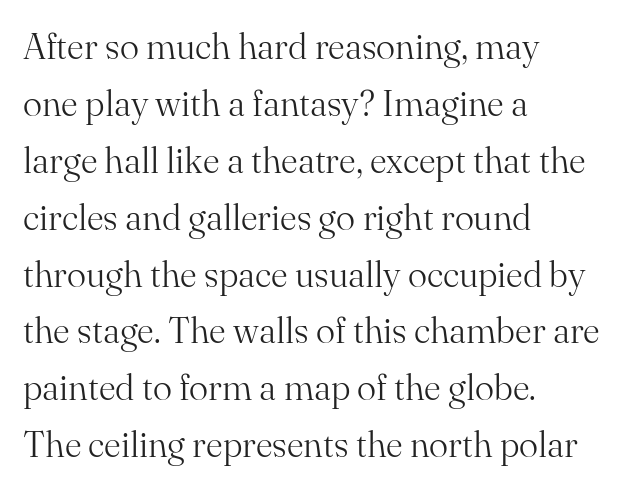
The image shows 36 px light serif type, upright; set left-aligned, normal line spacing (1.58x), normal letter spacing, not underlined; medium stroke contrast and a small x-height.
